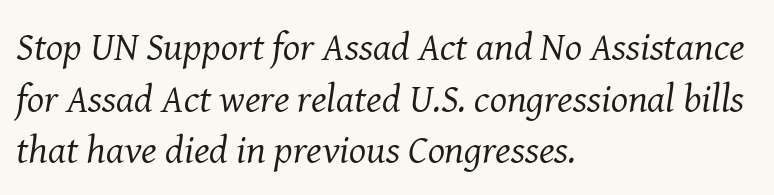
{"serif": "yes", "italic": "yes", "lean": "right", "slant_degrees": 8, "bold": "no", "weight": "regular", "width": "normal", "stroke_contrast": "medium", "x_height": "medium", "monospaced": "no", "underline": "no", "align": "left", "line_spacing": "normal", "line_spacing_ratio": 1.29, "letter_spacing": "normal", "letter_spacing_em": 0.0, "glyph_px": 40}
